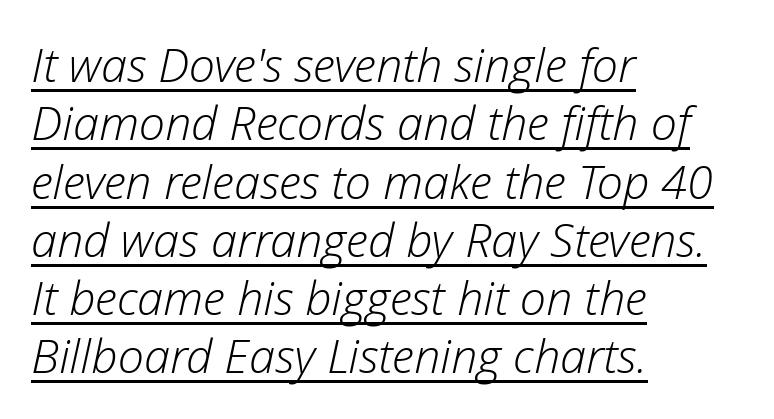
Q: Is the text bold? A: No.
Q: Is the text italic (slanted)? A: Yes, it leans right by about 12 degrees.
Q: Is the text underlined? A: Yes.
Q: How is the paragraph aligned? A: Left-aligned.
Q: Is the spacing between letters normal or unusually wide? A: Normal.
Q: Width (condensed, normal, or wide)? A: Normal.
Q: Stroke contrast? A: Low.
Q: x-height? A: Medium.
Q: Monospaced? A: No.
